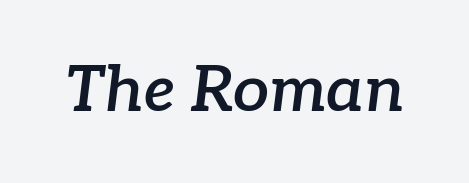
{"serif": "yes", "italic": "yes", "lean": "right", "slant_degrees": 7, "bold": "semi", "weight": "semibold", "width": "normal", "stroke_contrast": "low", "x_height": "medium", "monospaced": "no", "underline": "no", "letter_spacing": "normal", "letter_spacing_em": 0.0, "glyph_px": 64}
